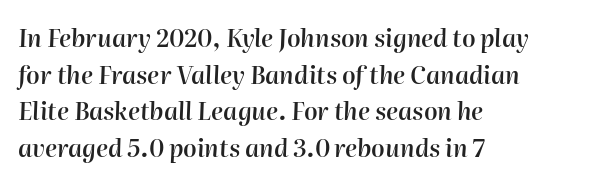
Looking at the ascenders, they clearly lean. All the whitespace from short lines collects on the right. The strokes are fattened partway — semibold, not bold. Quick note: interline space is typical.
